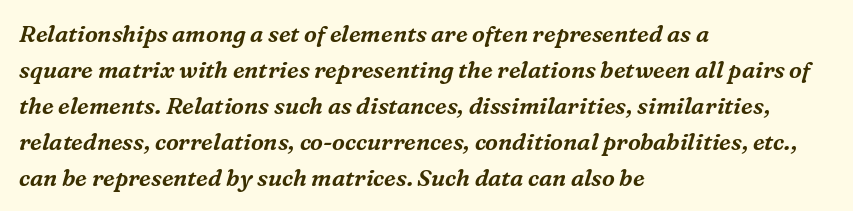
Q: Is the text italic (slanted)? A: Yes, it leans right by about 16 degrees.
Q: Is the text underlined? A: No.
Q: How is the paragraph aligned? A: Left-aligned.
Q: Is the spacing between letters normal or unusually wide? A: Normal.
Q: Is the spacing between lines tight, normal or loose? A: Normal.
